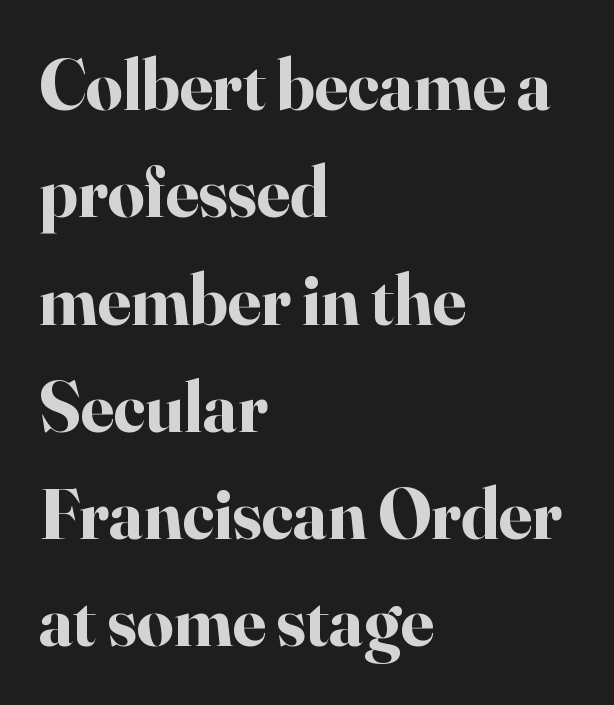
{"serif": "yes", "italic": "no", "bold": "yes", "weight": "bold", "width": "normal", "stroke_contrast": "high", "x_height": "small", "monospaced": "no", "underline": "no", "align": "left", "line_spacing": "normal", "line_spacing_ratio": 1.49, "letter_spacing": "normal", "letter_spacing_em": 0.0, "glyph_px": 72}
